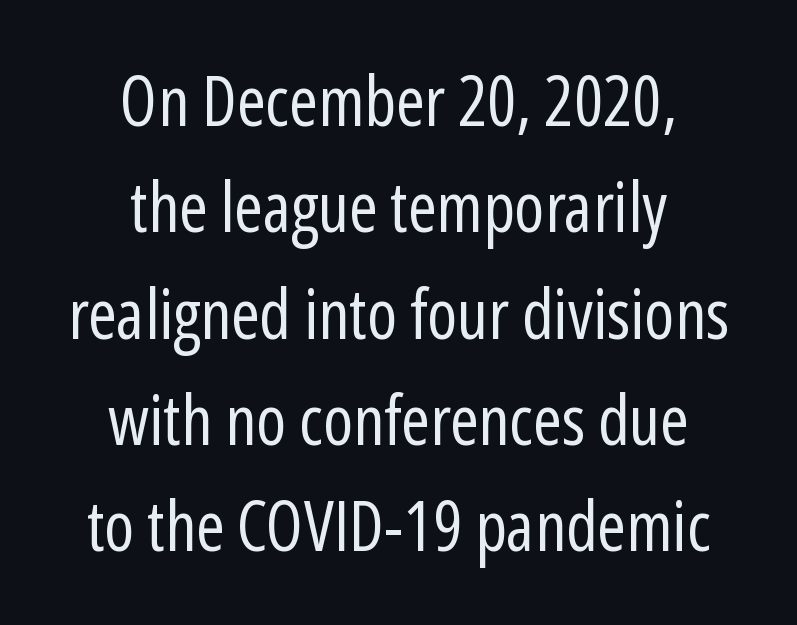
{"serif": "no", "italic": "no", "bold": "no", "weight": "regular", "width": "condensed", "stroke_contrast": "low", "x_height": "medium", "monospaced": "no", "underline": "no", "align": "center", "line_spacing": "normal", "line_spacing_ratio": 1.54, "letter_spacing": "normal", "letter_spacing_em": 0.0, "glyph_px": 69}
